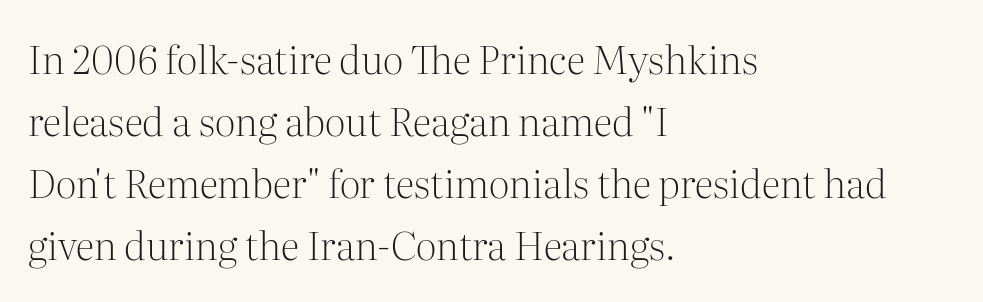
{"serif": "yes", "italic": "no", "bold": "no", "weight": "light", "width": "normal", "stroke_contrast": "medium", "x_height": "medium", "monospaced": "no", "underline": "no", "align": "left", "line_spacing": "normal", "line_spacing_ratio": 1.59, "letter_spacing": "normal", "letter_spacing_em": 0.0, "glyph_px": 39}
